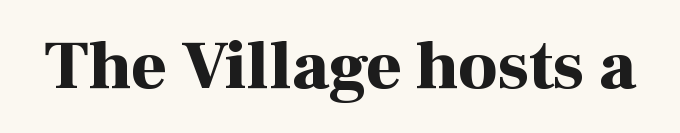
{"serif": "yes", "italic": "no", "bold": "yes", "weight": "bold", "width": "normal", "stroke_contrast": "high", "x_height": "medium", "monospaced": "no", "underline": "no", "letter_spacing": "normal", "letter_spacing_em": 0.0, "glyph_px": 69}
